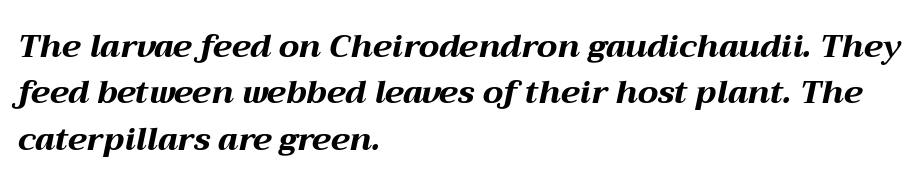
Q: Is the text bold? A: Yes.
Q: Is the text italic (slanted)? A: Yes, it leans right by about 12 degrees.
Q: Is the text underlined? A: No.
Q: How is the paragraph aligned? A: Left-aligned.
Q: Is the spacing between letters normal or unusually wide? A: Normal.
Q: Is the spacing between lines tight, normal or loose? A: Normal.
Q: Width (condensed, normal, or wide)? A: Wide.
Q: Stroke contrast? A: Medium.
Q: x-height? A: Medium.
Q: Monospaced? A: No.
